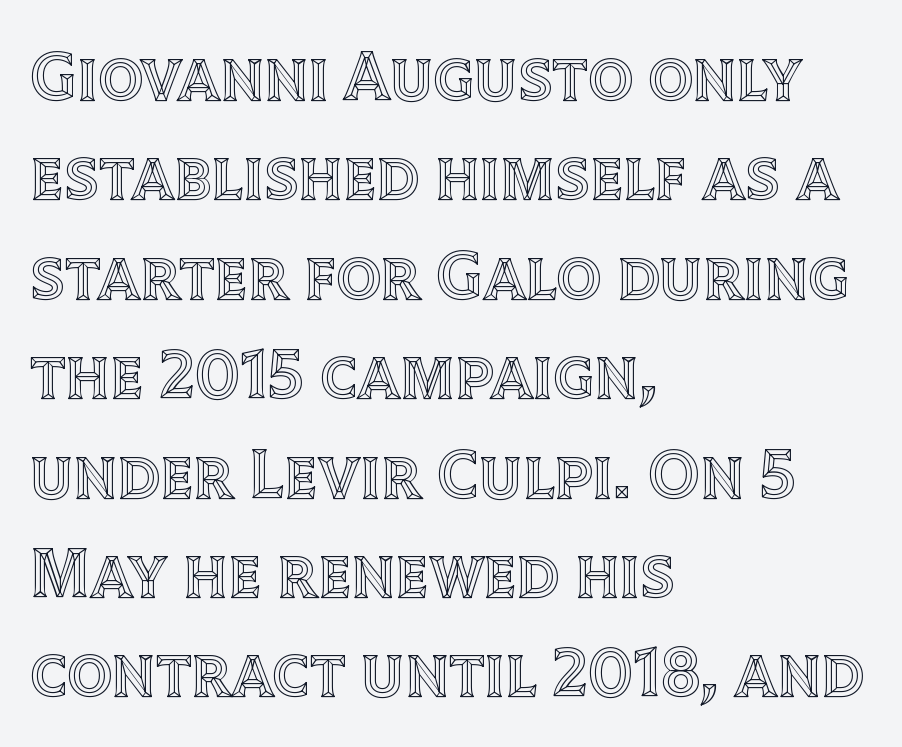
Do the letters lean? They stand straight. Proportional: the letters do not fall into vertical columns. This rendering leaves character spacing at its baseline value. Vertically, the passage feels balanced, rows spaced as you'd expect. Layout note: lines flush left. Honestly, there is no underline to notice here at all.
